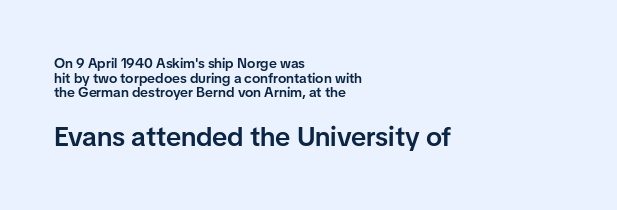
Q: Is the text bold? A: Semi-bold.
Q: Is the text italic (slanted)? A: No, it is upright.
Q: Is the text underlined? A: No.
Q: How is the paragraph aligned? A: Left-aligned.
Q: Is the spacing between letters normal or unusually wide? A: Normal.
Q: Is the spacing between lines tight, normal or loose? A: Tight.
Q: Which block of text is set in a larger size, the first (top) or the second (bottom)? A: The second (bottom) one.
